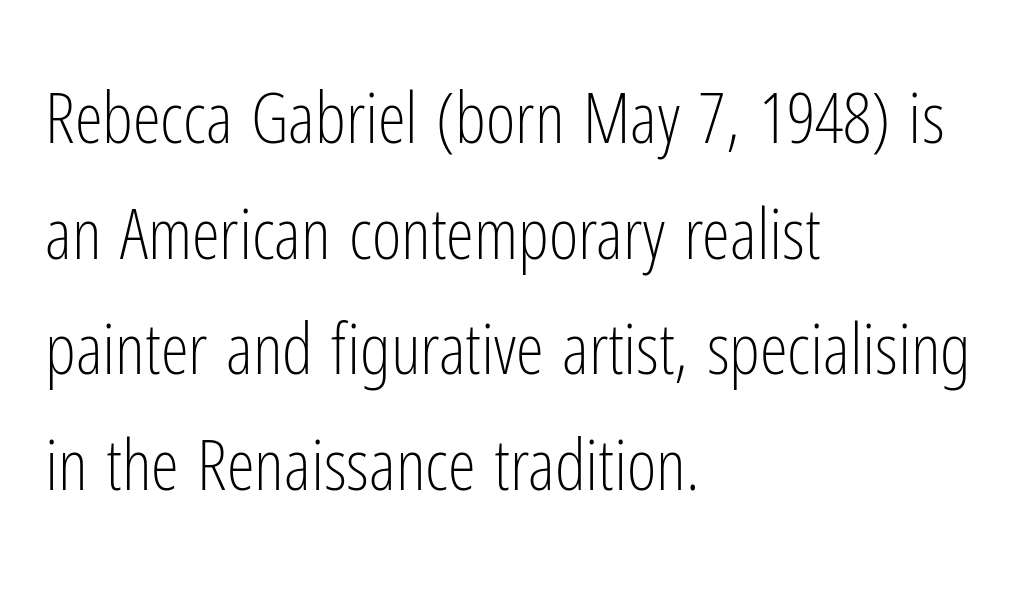
The image shows 71 px light, condensed sans-serif type, upright; set left-aligned, normal line spacing (1.63x), normal letter spacing, not underlined; low stroke contrast and a medium x-height.
